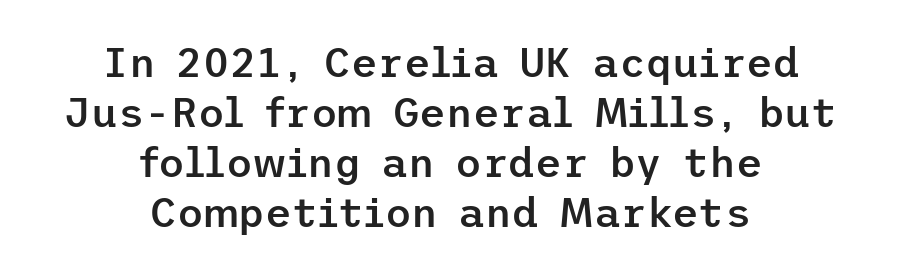
The sample has been set in demibold, a notch under bold. This rendering employs a face without finishing strokes, i.e., a sans-serif. A student would call this center alignment; a typographer would say set centered. Characters remain perfectly vertical along every line. Descenders are the only things crossing below the line.
